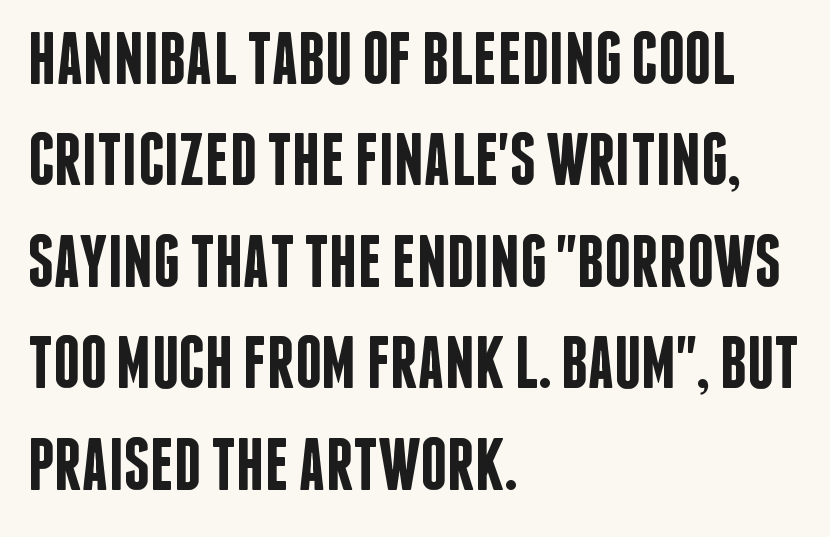
{"serif": "no", "italic": "no", "bold": "semi", "weight": "semibold", "width": "condensed", "stroke_contrast": "low", "x_height": "large", "monospaced": "no", "underline": "no", "align": "left", "line_spacing": "normal", "line_spacing_ratio": 1.37, "letter_spacing": "normal", "letter_spacing_em": 0.0, "glyph_px": 74}
